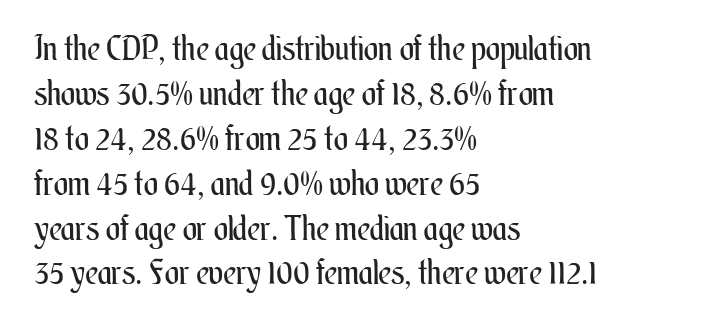
{"italic": "no", "bold": "no", "weight": "regular", "width": "condensed", "stroke_contrast": "medium", "x_height": "small", "monospaced": "no", "underline": "no", "align": "left", "line_spacing": "normal", "line_spacing_ratio": 1.32, "letter_spacing": "normal", "letter_spacing_em": 0.0, "glyph_px": 34}
